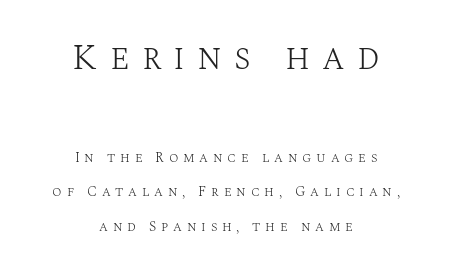
{"serif": "yes", "italic": "no", "bold": "no", "weight": "light", "width": "normal", "stroke_contrast": "medium", "x_height": "large", "monospaced": "no", "underline": "no", "align": "center", "line_spacing": "loose", "line_spacing_ratio": 2.45, "letter_spacing": "wide", "letter_spacing_em": 0.34, "larger_block": "first", "size_ratio": 2.57, "glyph_px": 36}
